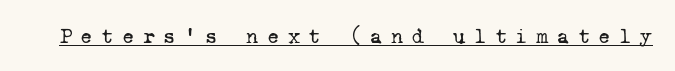
{"bold": "no", "underline": "yes", "letter_spacing": "wide", "letter_spacing_em": 0.4, "glyph_px": 21}
